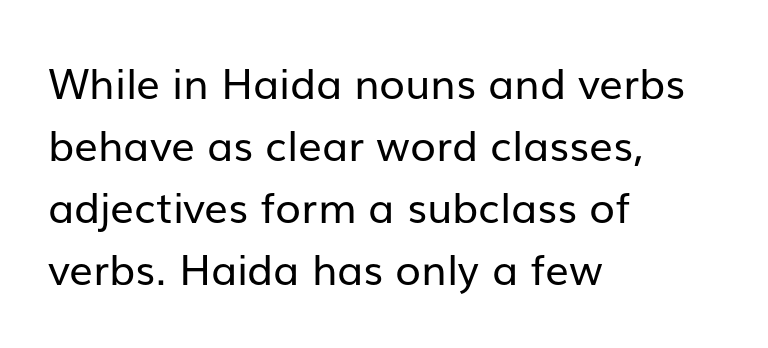
Weight class: somewhere from thin through regular. Observe the absence of serifs on each vertical stroke in this sample. The passage is arranged the way most books set body copy — flush left. The passage shown is not underscored anywhere. Honestly, the row spacing looks completely unremarkable. The letters stand straight up with perfectly vertical stems.
